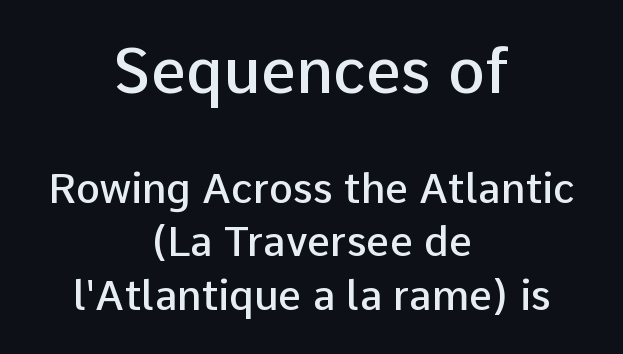
The image shows 62 px semibold sans-serif type, upright; set centered, normal line spacing (1.3x), normal letter spacing, not underlined; the first (top) block is 1.51x larger; low stroke contrast and a medium x-height.
